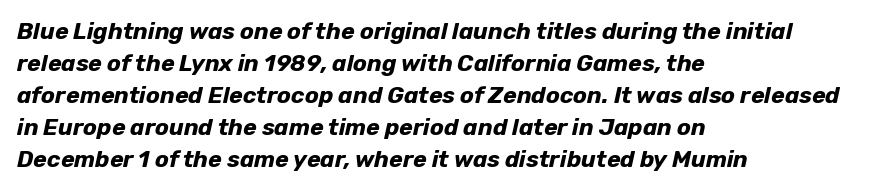
Rows of type keep a routine distance in the vertical direction. Compared with ordinary roman type, these characters are visibly tilted. Bold? Absolutely — the strokes are thick and heavy. The passage shown is not underscored anywhere.
